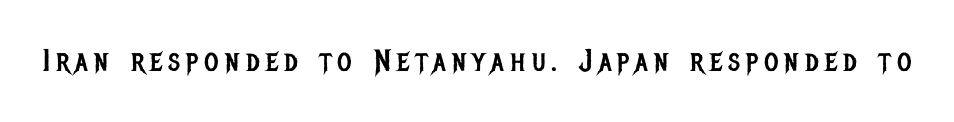
Q: Is the text bold? A: No.
Q: Is the text italic (slanted)? A: No, it is upright.
Q: Is the typeface a serif or a sans-serif typeface? A: Sans-serif.
Q: Is the text underlined? A: No.
Q: Is the spacing between letters normal or unusually wide? A: Unusually wide.
Q: Width (condensed, normal, or wide)? A: Condensed.
Q: Stroke contrast? A: Low.
Q: x-height? A: Large.
Q: Monospaced? A: No.
